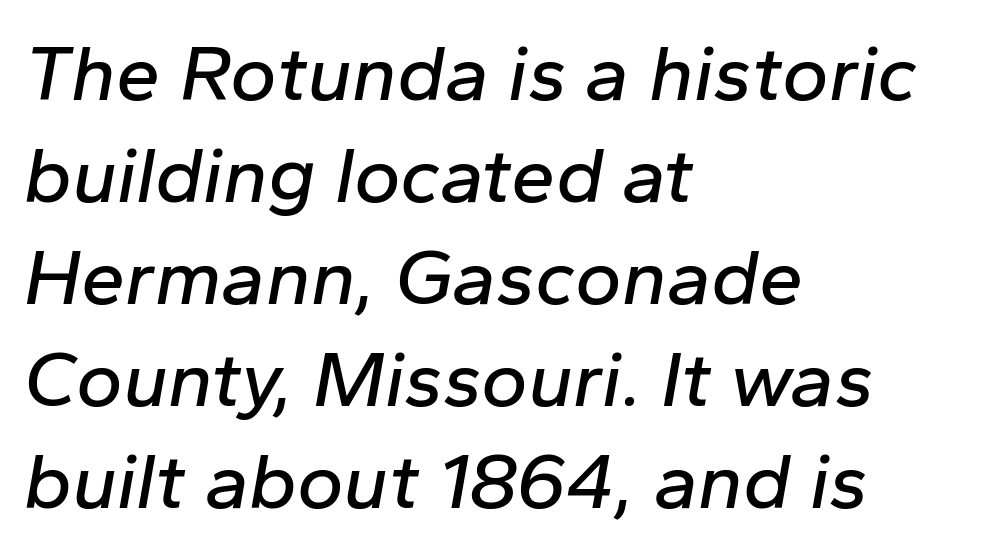
Yep, that's italic — everything's leaning. Think of a printed novel: that variable character pitch is what you see here. Reading down the block, your eye returns to a fixed left position each line. Regarding leading, the lines here are spaced in the standard way. The strip under each line holds only bare page.
